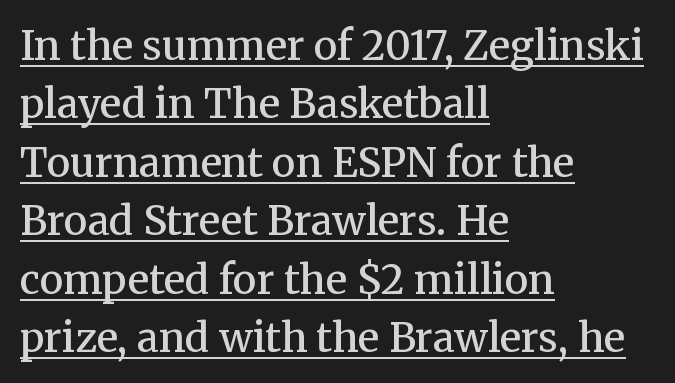
The image shows 40 px semibold serif type, upright; set left-aligned, normal line spacing (1.46x), normal letter spacing, underlined; medium stroke contrast and a medium x-height.
